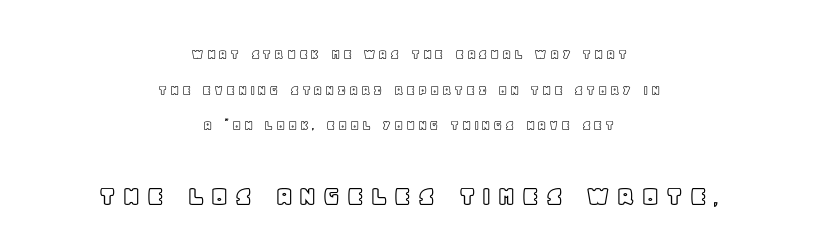
The image shows 30 px text type, upright; set centered, loose line spacing (2.38x), not underlined; the second (bottom) block is 2.0x larger; a large x-height.
